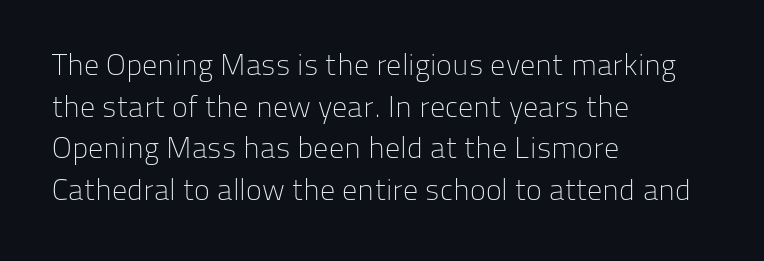
{"serif": "no", "italic": "no", "bold": "no", "weight": "light", "width": "normal", "stroke_contrast": "low", "x_height": "medium", "monospaced": "no", "underline": "no", "align": "left", "line_spacing": "normal", "line_spacing_ratio": 1.39, "letter_spacing": "normal", "letter_spacing_em": 0.0, "glyph_px": 30}
